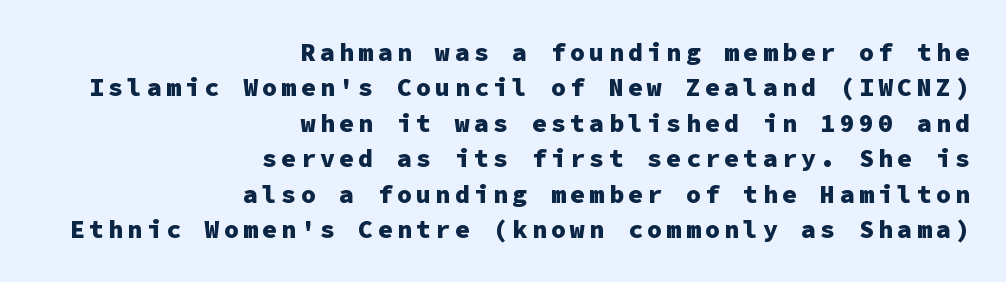
The gap between lines stays unmarked. Line ends are locked; line starts wander. Vertical strokes here are truly vertical. The font is running at its bold setting. The designer left line spacing at the default.
